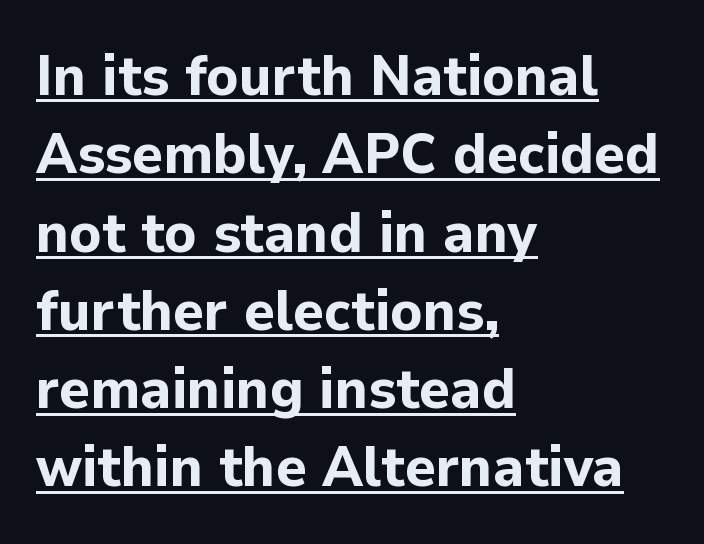
Plenty of ink on the page — the face is bold. Check the space under the baseline: a stroke is drawn there. A typesetter would label this face a sans. Nobody touched the tracking dial on this one.
